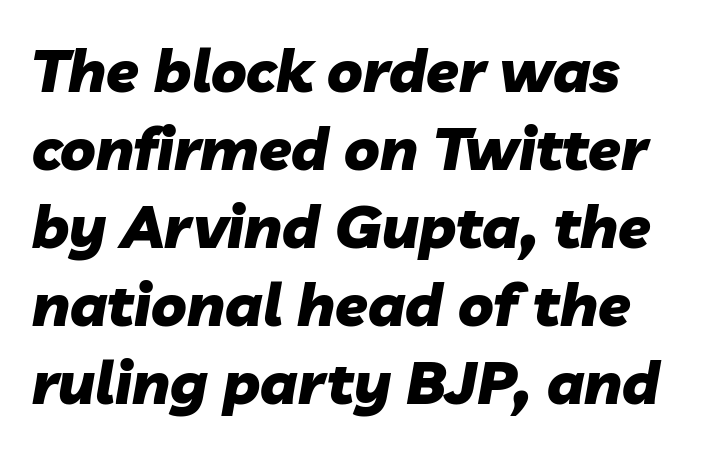
The image shows 59 px heavy type, italic (leaning right); set normal line spacing (1.32x), normal letter spacing, not underlined; low stroke contrast and a medium x-height.
